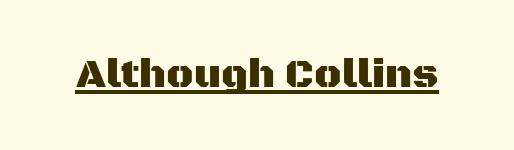
{"serif": "no", "italic": "no", "width": "normal", "stroke_contrast": "medium", "x_height": "large", "monospaced": "no", "underline": "yes", "letter_spacing": "normal", "letter_spacing_em": 0.0, "glyph_px": 41}
